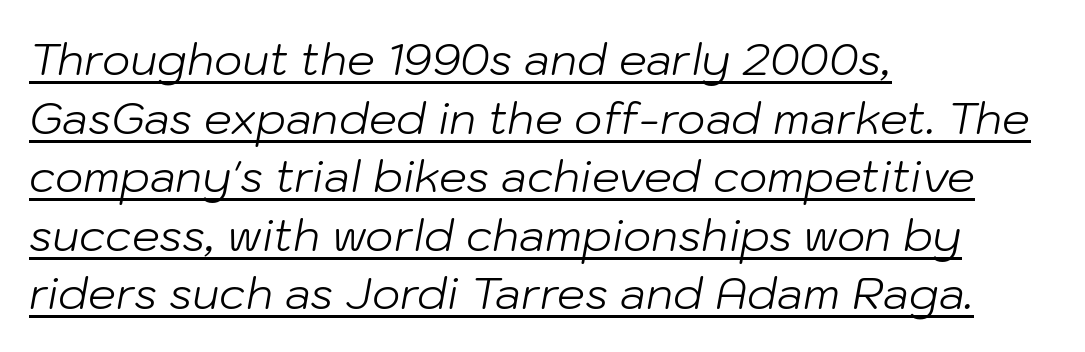
Normally led — the rows are evenly, conventionally spaced. This is underlined copy, the kind a proofreader might mark for attention. Would a proofreader flag this as italicized? Yes. Does the copy run flush right? No — it runs flush left. You could not count columns in this text — the font is proportionally spaced. Characters follow at the spacing the type designer built in.
